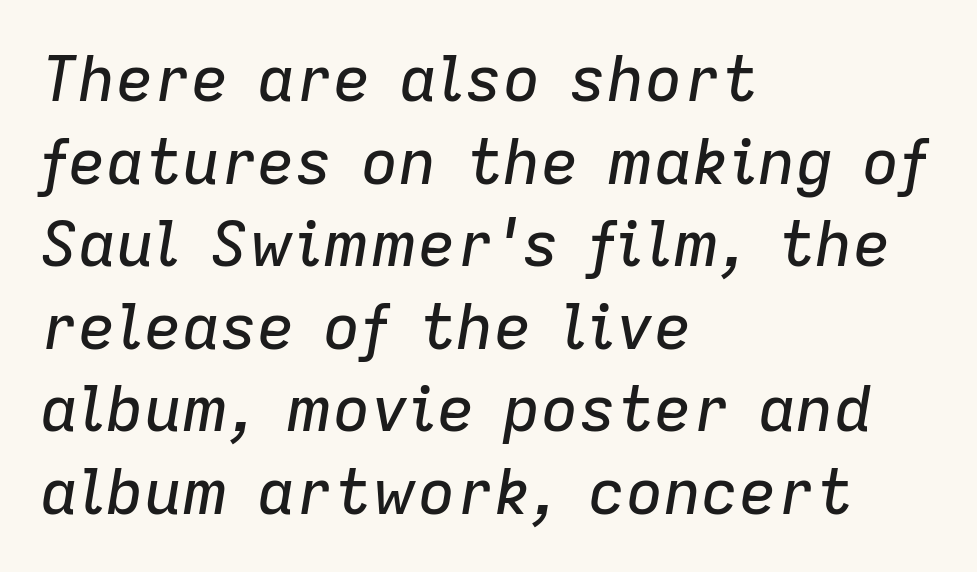
The paragraph has a hard left edge and a soft right edge. Only glyphs here, with clear space below each row. You could not count columns in this text — the font is proportionally spaced. The block of text has a typical density, with ordinary space between rows. Is the type slanted? Yes — the strokes lean at a clear angle. Each word holds together tightly as a unit, with standard inter-letter gaps.
